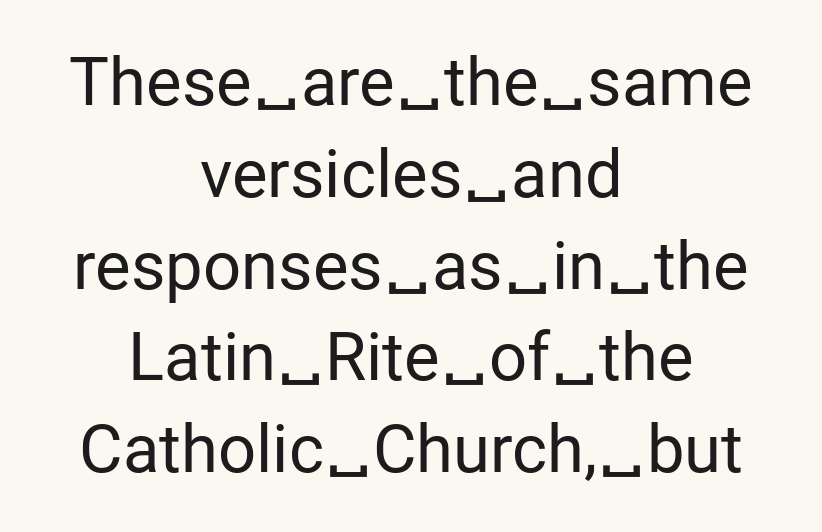
The image shows 67 px regular-weight sans-serif type, upright; set centered, normal line spacing (1.37x), normal letter spacing, not underlined; low stroke contrast and a medium x-height.
